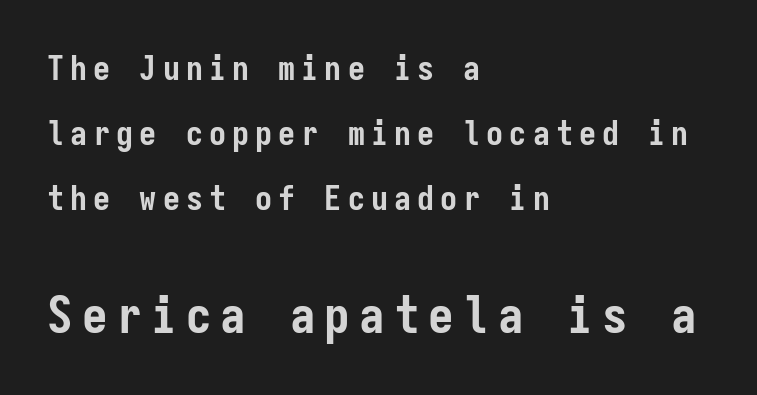
Q: Is the text bold? A: Yes.
Q: Is the text italic (slanted)? A: No, it is upright.
Q: Is the typeface a serif or a sans-serif typeface? A: Sans-serif.
Q: Is the text underlined? A: No.
Q: How is the paragraph aligned? A: Left-aligned.
Q: Is the spacing between lines tight, normal or loose? A: Loose.
Q: Which block of text is set in a larger size, the first (top) or the second (bottom)? A: The second (bottom) one.
Q: Width (condensed, normal, or wide)? A: Condensed.
Q: Stroke contrast? A: Low.
Q: x-height? A: Medium.
Q: Monospaced? A: Yes.
